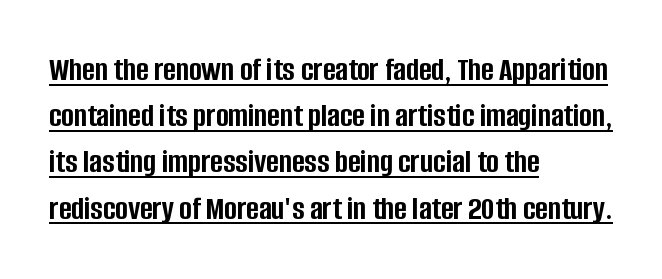
Underline: present. You can tell from the bare stems that sans-serif type was used. Horizontal alignment here is leftward, the default for most running prose. Regular leading. This rendering leaves character spacing at its baseline value. On the weight axis this lands at bold, roughly 700.
